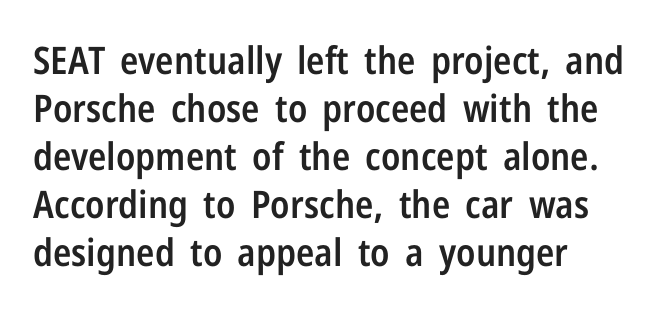
Line beginnings align vertically; line endings do not. A semibold gives these letters moderate extra thickness, short of bold. The glyphs in this specimen are sans serif. There is no visible air inserted between adjacent glyphs. The rendering uses natural spacing where letterforms have individual widths. The letters stand straight up with perfectly vertical stems.
